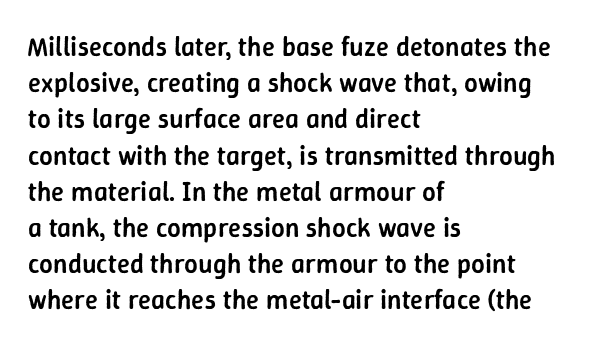
Q: Is the text bold? A: Semi-bold.
Q: Is the text italic (slanted)? A: No, it is upright.
Q: Is the text underlined? A: No.
Q: How is the paragraph aligned? A: Left-aligned.
Q: Is the spacing between letters normal or unusually wide? A: Normal.
Q: Is the spacing between lines tight, normal or loose? A: Normal.
